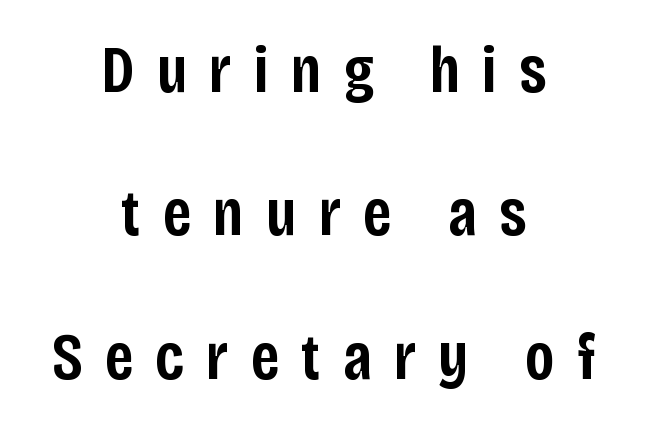
{"serif": "no", "italic": "no", "bold": "semi", "weight": "semibold", "width": "condensed", "stroke_contrast": "low", "x_height": "large", "monospaced": "no", "underline": "no", "align": "center", "line_spacing": "loose", "line_spacing_ratio": 2.14, "letter_spacing": "wide", "letter_spacing_em": 0.33, "glyph_px": 67}
